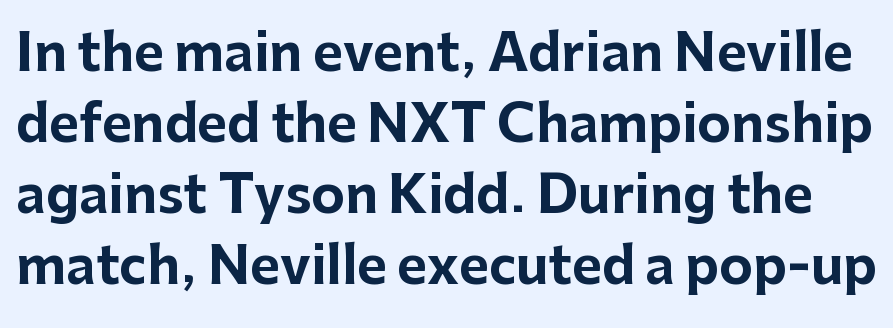
Q: Is the text bold? A: Yes.
Q: Is the text italic (slanted)? A: No, it is upright.
Q: Is the typeface a serif or a sans-serif typeface? A: Sans-serif.
Q: Is the text underlined? A: No.
Q: Is the spacing between letters normal or unusually wide? A: Normal.
Q: Is the spacing between lines tight, normal or loose? A: Normal.
Q: Width (condensed, normal, or wide)? A: Normal.
Q: Stroke contrast? A: Low.
Q: x-height? A: Medium.
Q: Monospaced? A: No.
